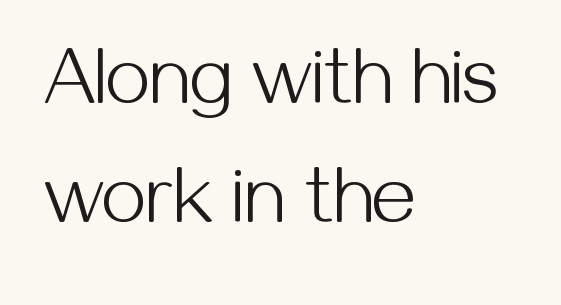
The strip under each line holds only bare page. Looks like regular typesetting: each glyph gets only the width it needs. The passage shown is typeset with a sans-serif family. Rows of type keep a routine distance in the vertical direction.
